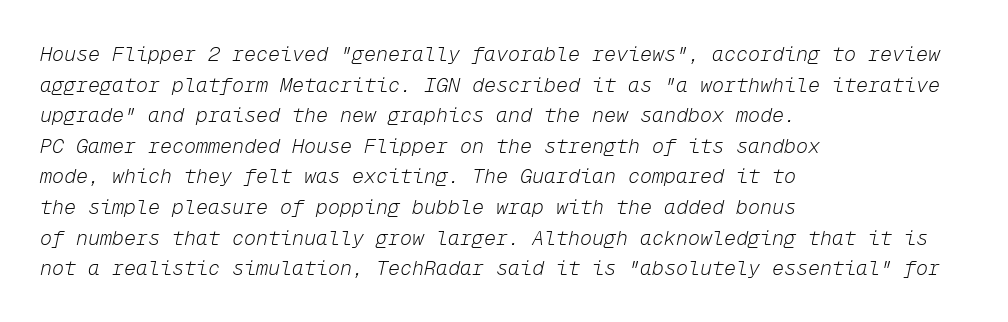
{"italic": "yes", "lean": "right", "slant_degrees": 12, "bold": "no", "underline": "no", "align": "left", "line_spacing": "normal", "line_spacing_ratio": 1.53, "letter_spacing": "normal", "letter_spacing_em": 0.0, "glyph_px": 20}
